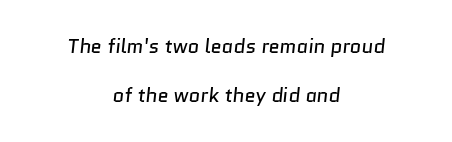
The image shows 20 px text type; set centered, loose line spacing (2.47x), normal letter spacing, not underlined.
